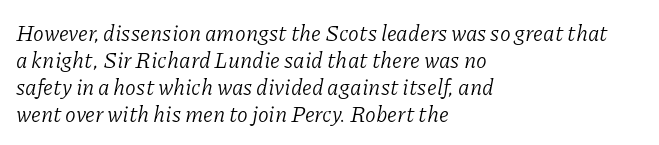
{"italic": "yes", "lean": "right", "slant_degrees": 11, "bold": "no", "underline": "no", "align": "left", "line_spacing_ratio": 1.22, "letter_spacing": "normal", "letter_spacing_em": 0.0, "glyph_px": 22}
